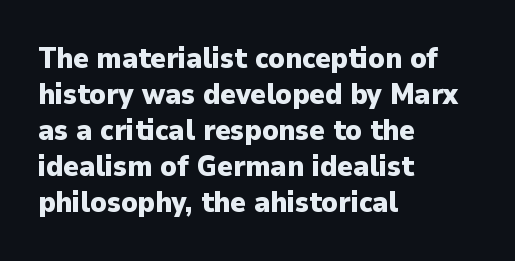
{"serif": "no", "italic": "no", "bold": "yes", "weight": "heavy", "width": "normal", "stroke_contrast": "low", "x_height": "medium", "monospaced": "no", "underline": "no", "align": "left", "line_spacing_ratio": 1.24, "letter_spacing": "normal", "letter_spacing_em": 0.0, "glyph_px": 29}
